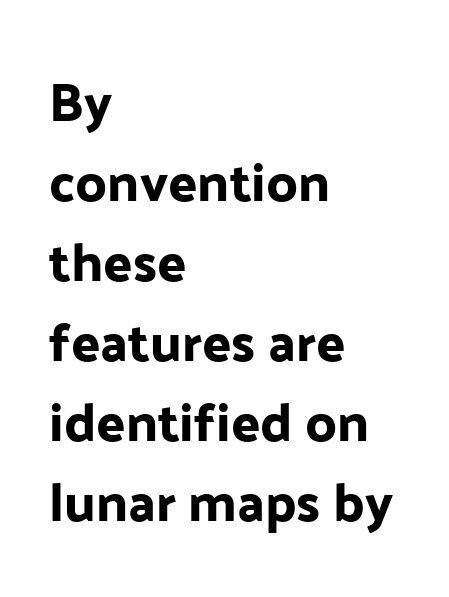
The paragraph has a hard left edge and a soft right edge. Normally led — the rows are evenly, conventionally spaced. The gaps between neighbouring characters are ordinary and unremarkable. The specimen omits any rule beneath the text block's lines. Every stem runs plumb, perpendicular to the baseline.
